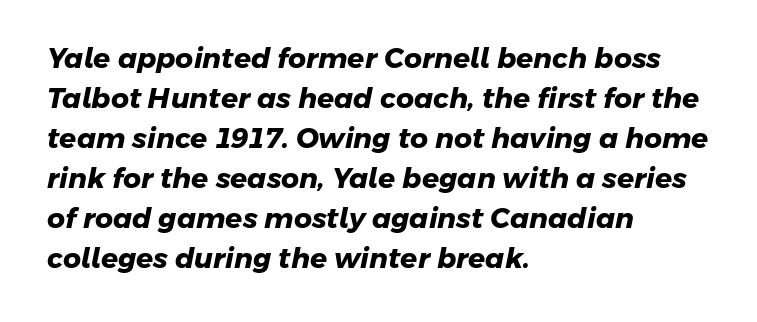
The image shows 28 px heavy sans-serif type; set left-aligned, normal line spacing (1.43x), normal letter spacing, not underlined; low stroke contrast and a medium x-height.
